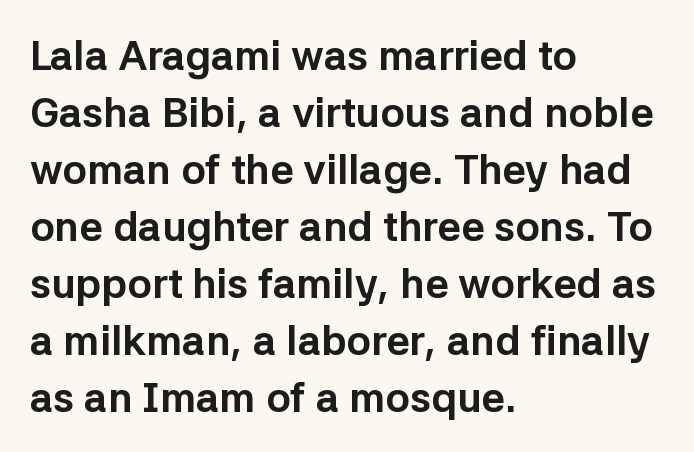
Q: Is the text bold? A: Yes.
Q: Is the text italic (slanted)? A: No, it is upright.
Q: Is the typeface a serif or a sans-serif typeface? A: Sans-serif.
Q: Is the text underlined? A: No.
Q: How is the paragraph aligned? A: Left-aligned.
Q: Is the spacing between letters normal or unusually wide? A: Normal.
Q: Is the spacing between lines tight, normal or loose? A: Normal.
Q: Width (condensed, normal, or wide)? A: Normal.
Q: Stroke contrast? A: Low.
Q: x-height? A: Medium.
Q: Monospaced? A: No.
